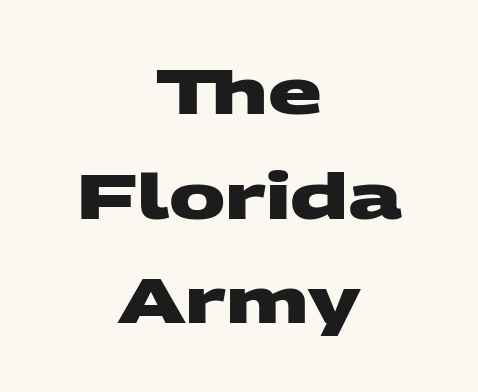
Q: Is the text bold? A: Yes.
Q: Is the typeface a serif or a sans-serif typeface? A: Sans-serif.
Q: Is the text underlined? A: No.
Q: How is the paragraph aligned? A: Centered.
Q: Is the spacing between letters normal or unusually wide? A: Normal.
Q: Is the spacing between lines tight, normal or loose? A: Normal.
Q: Width (condensed, normal, or wide)? A: Wide.
Q: Stroke contrast? A: Medium.
Q: x-height? A: Large.
Q: Monospaced? A: No.
